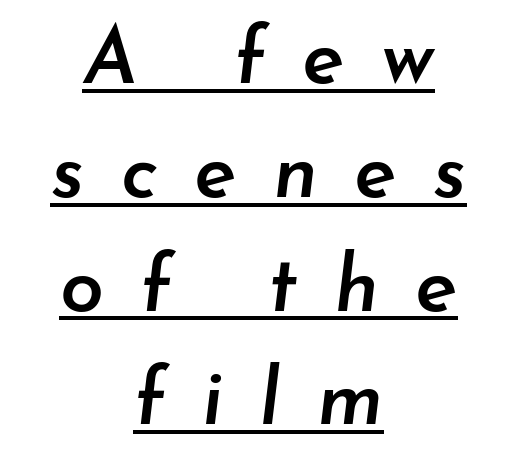
{"italic": "yes", "lean": "right", "slant_degrees": 7, "bold": "semi", "weight": "semibold", "width": "normal", "stroke_contrast": "low", "x_height": "small", "monospaced": "no", "underline": "yes", "align": "center", "line_spacing": "normal", "line_spacing_ratio": 1.44, "letter_spacing": "wide", "letter_spacing_em": 0.46, "glyph_px": 79}
